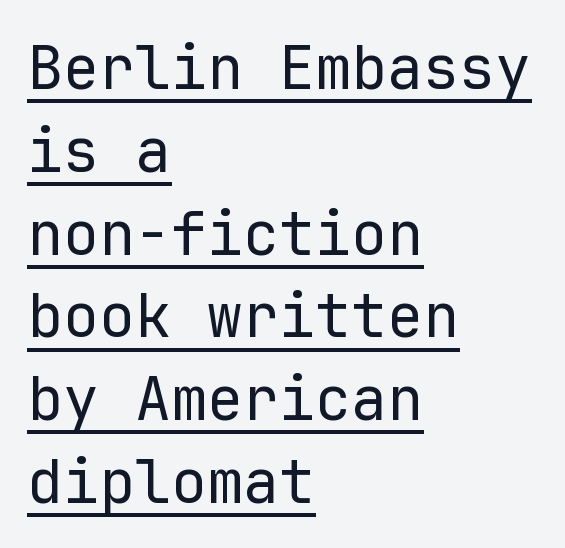
The image shows 60 px regular-weight sans-serif type, upright, monospaced; set left-aligned, normal line spacing (1.38x), normal letter spacing, underlined; low stroke contrast and a medium x-height.
